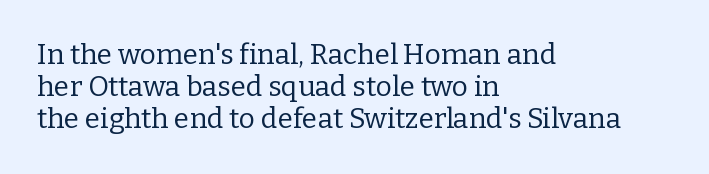
The image shows 28 px regular-weight serif type, upright; set left-aligned, tight line spacing (1.15x), normal letter spacing, not underlined; low stroke contrast and a medium x-height.
